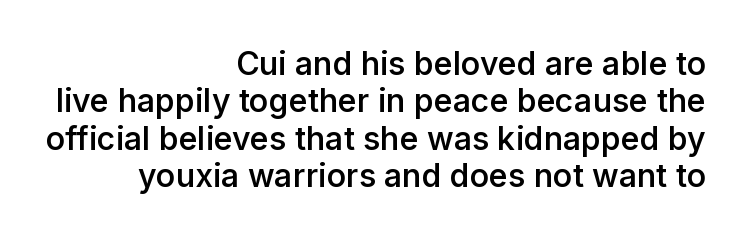
The image shows 32 px semibold sans-serif type, upright; set right-aligned, line spacing 1.17x, normal letter spacing, not underlined; low stroke contrast and a medium x-height.
